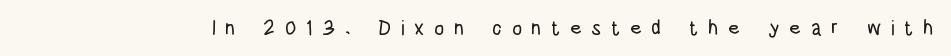
The image shows 20 px text type, upright; set unusually wide letter spacing (+0.48 em), not underlined.
